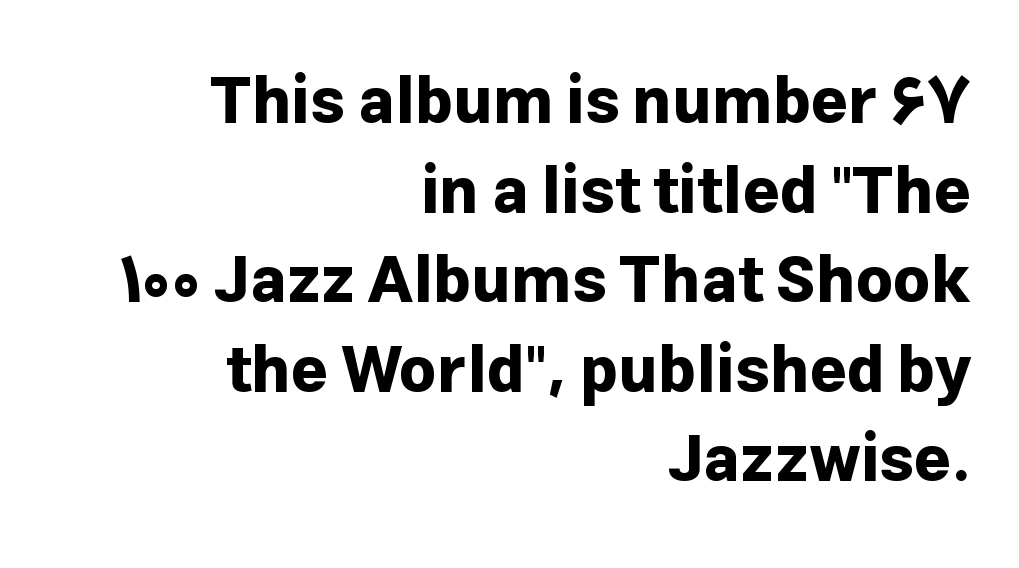
The image shows 64 px bold sans-serif type, upright; set right-aligned, normal line spacing (1.4x), normal letter spacing, not underlined; low stroke contrast and a medium x-height.
